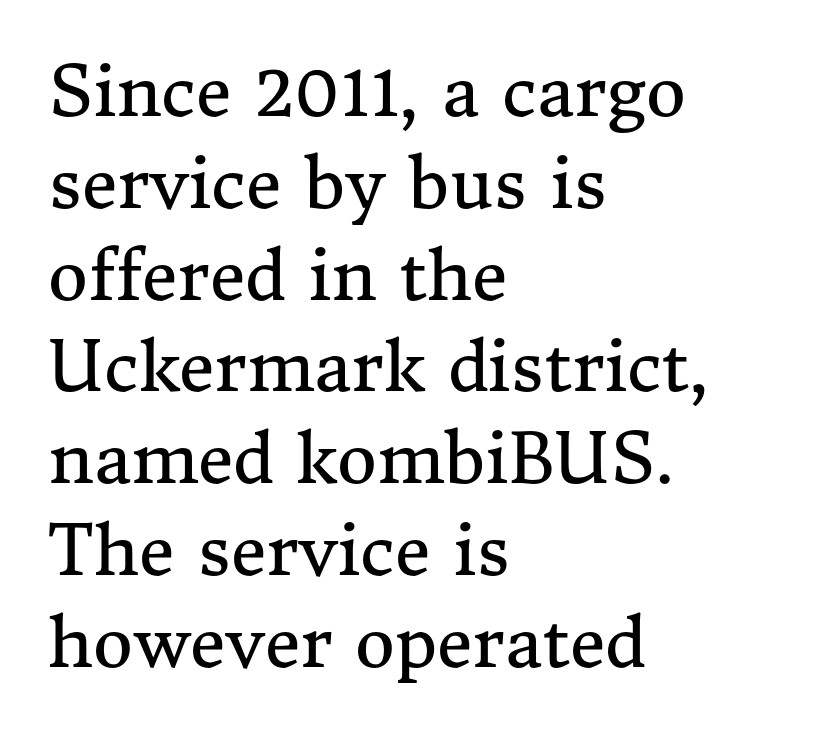
Q: Is the text bold? A: No.
Q: Is the text italic (slanted)? A: No, it is upright.
Q: Is the typeface a serif or a sans-serif typeface? A: Serif.
Q: Is the text underlined? A: No.
Q: How is the paragraph aligned? A: Left-aligned.
Q: Is the spacing between letters normal or unusually wide? A: Normal.
Q: Is the spacing between lines tight, normal or loose? A: Normal.
Q: Width (condensed, normal, or wide)? A: Normal.
Q: Stroke contrast? A: Medium.
Q: x-height? A: Medium.
Q: Monospaced? A: No.
